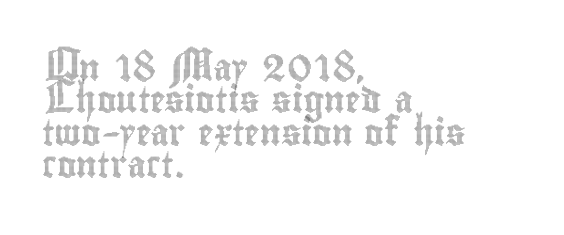
These lines sit exactly where default settings would place them. The letters stand upright; this is a roman face. Typeset ragged right — the left edge is the straight one. Just letters on the line, the space beneath them empty. Caption: standard tracking, unaltered.
